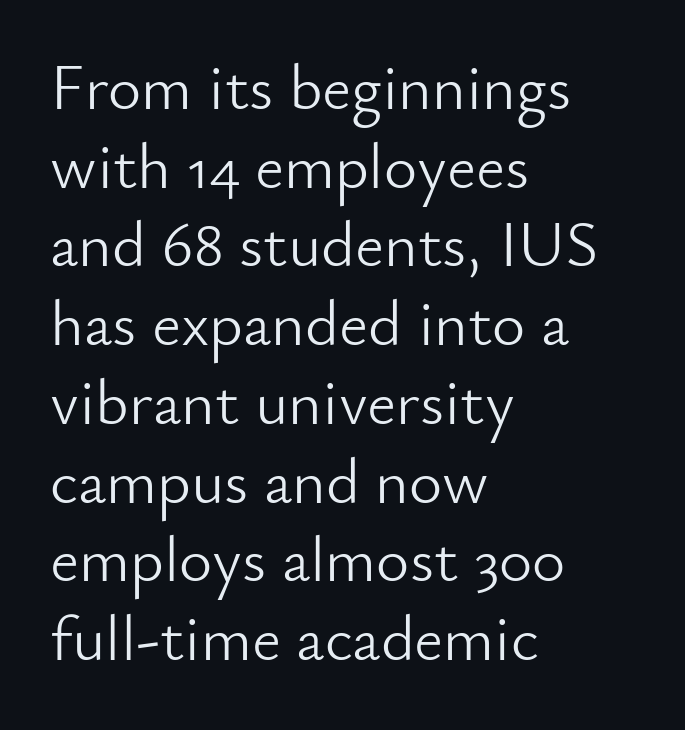
Serif or sans? Sans — the stroke terminals are bare. Each letter keeps its own natural width here, so spacing adapts to shape. The glyphs are unaccompanied by any horizontal stroke below them. This is the regular roman posture of the typeface.
